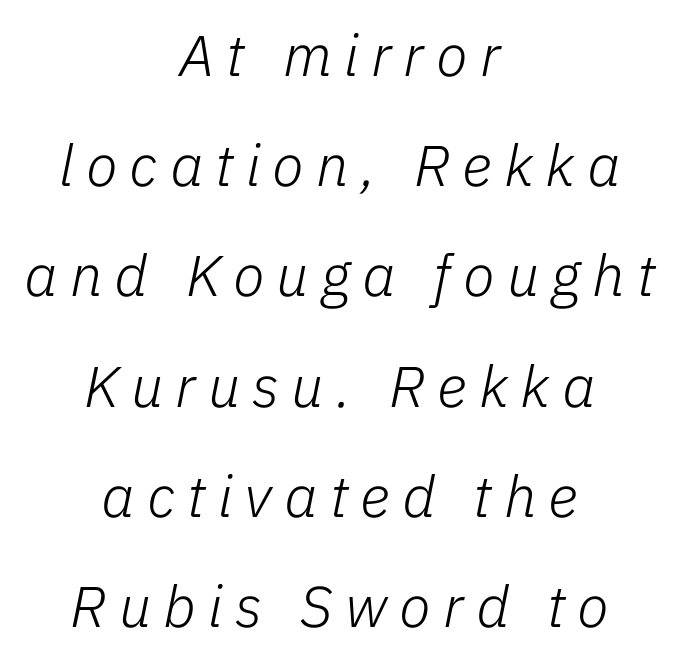
{"italic": "yes", "lean": "right", "slant_degrees": 11, "bold": "no", "weight": "light", "width": "normal", "stroke_contrast": "low", "x_height": "medium", "monospaced": "no", "underline": "no", "align": "center", "line_spacing": "loose", "line_spacing_ratio": 1.9, "letter_spacing": "wide", "letter_spacing_em": 0.21, "glyph_px": 58}
